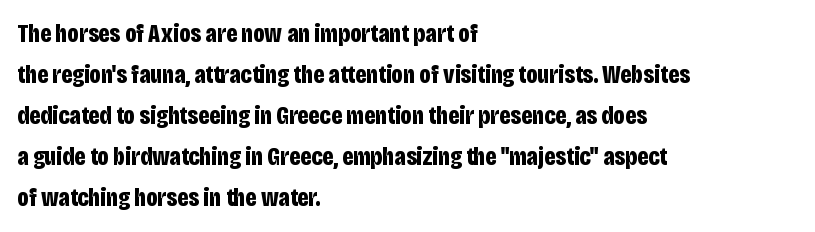
{"italic": "no", "bold": "yes", "underline": "no", "align": "left", "line_spacing": "normal", "line_spacing_ratio": 1.58, "letter_spacing": "normal", "letter_spacing_em": 0.0, "glyph_px": 26}
